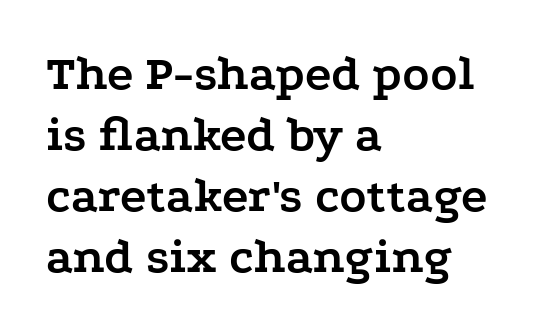
The image shows 50 px semibold, wide serif type, upright; set left-aligned, line spacing 1.22x, normal letter spacing, not underlined; low stroke contrast and a medium x-height.
